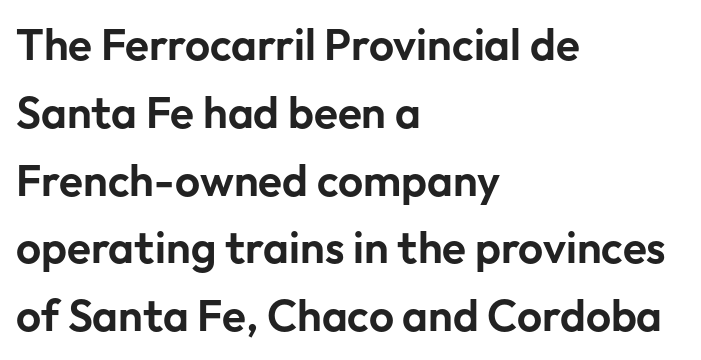
Q: Is the text italic (slanted)? A: No, it is upright.
Q: Is the typeface a serif or a sans-serif typeface? A: Sans-serif.
Q: Is the text underlined? A: No.
Q: How is the paragraph aligned? A: Left-aligned.
Q: Is the spacing between letters normal or unusually wide? A: Normal.
Q: Is the spacing between lines tight, normal or loose? A: Normal.
Q: Width (condensed, normal, or wide)? A: Normal.
Q: Stroke contrast? A: Low.
Q: x-height? A: Medium.
Q: Monospaced? A: No.
